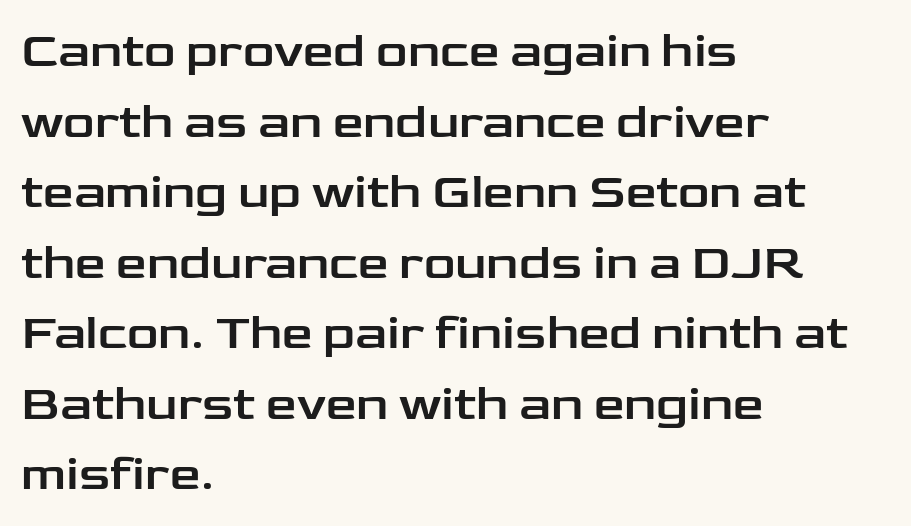
{"serif": "no", "italic": "no", "width": "wide", "stroke_contrast": "low", "x_height": "medium", "monospaced": "no", "underline": "no", "align": "left", "line_spacing": "normal", "line_spacing_ratio": 1.44, "letter_spacing": "normal", "letter_spacing_em": 0.0, "glyph_px": 49}
